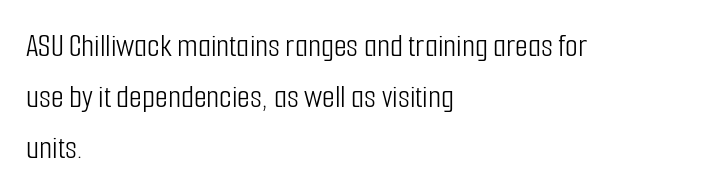
The image shows 33 px light, condensed sans-serif type, upright; set left-aligned, normal line spacing (1.55x), normal letter spacing, not underlined; low stroke contrast and a medium x-height.
